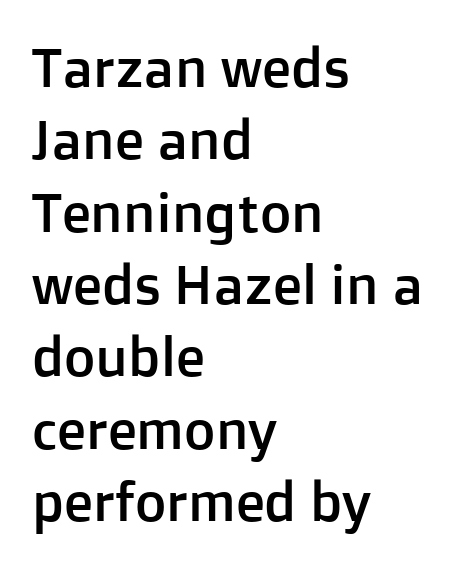
The image shows 54 px sans-serif type, upright; set left-aligned, normal line spacing (1.34x), normal letter spacing, not underlined; low stroke contrast and a medium x-height.
